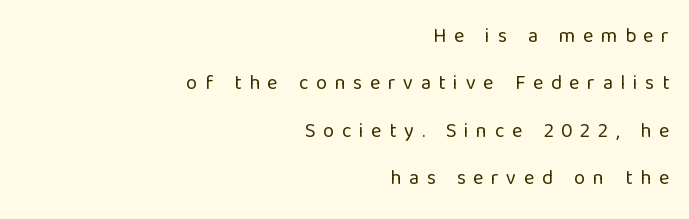
Underlining? Definitely not there. It's the straight-up-and-down kind of type. These lines stand farther apart than default settings would place them. The rendering anchors every line to the right-hand side. Counters stay open thanks to moderate or lighter strokes.
